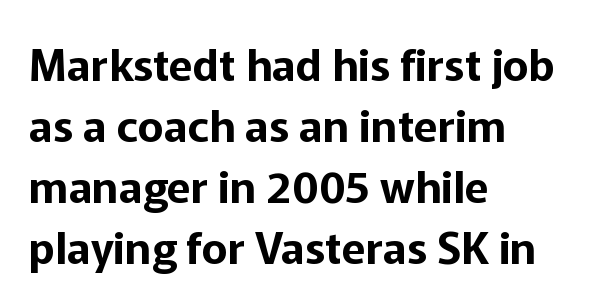
Q: Is the text italic (slanted)? A: No, it is upright.
Q: Is the typeface a serif or a sans-serif typeface? A: Sans-serif.
Q: Is the text underlined? A: No.
Q: How is the paragraph aligned? A: Left-aligned.
Q: Is the spacing between letters normal or unusually wide? A: Normal.
Q: Is the spacing between lines tight, normal or loose? A: Normal.
Q: Width (condensed, normal, or wide)? A: Normal.
Q: Stroke contrast? A: Low.
Q: x-height? A: Medium.
Q: Monospaced? A: No.
